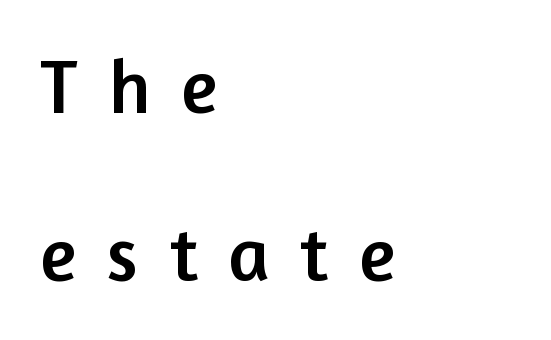
Q: Is the text italic (slanted)? A: No, it is upright.
Q: Is the typeface a serif or a sans-serif typeface? A: Sans-serif.
Q: Is the text underlined? A: No.
Q: How is the paragraph aligned? A: Left-aligned.
Q: Is the spacing between letters normal or unusually wide? A: Unusually wide.
Q: Is the spacing between lines tight, normal or loose? A: Loose.
Q: Width (condensed, normal, or wide)? A: Normal.
Q: Stroke contrast? A: Low.
Q: x-height? A: Medium.
Q: Monospaced? A: No.
